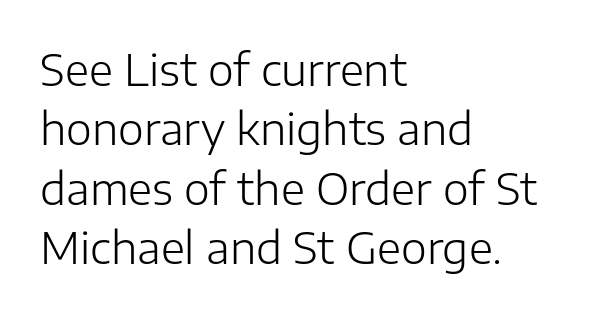
The image shows 44 px light sans-serif type, upright; set left-aligned, normal line spacing (1.35x), normal letter spacing, not underlined; low stroke contrast and a medium x-height.
